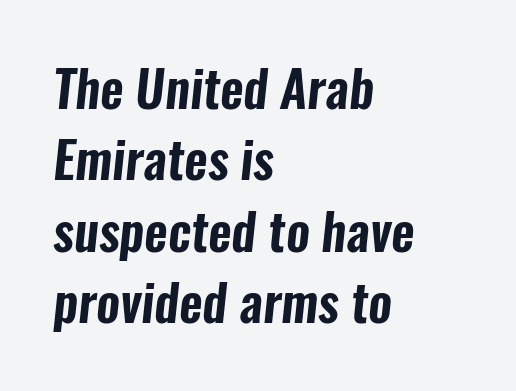
The image shows 51 px condensed sans-serif type; set left-aligned, normal line spacing (1.4x), normal letter spacing, not underlined; low stroke contrast and a medium x-height.
